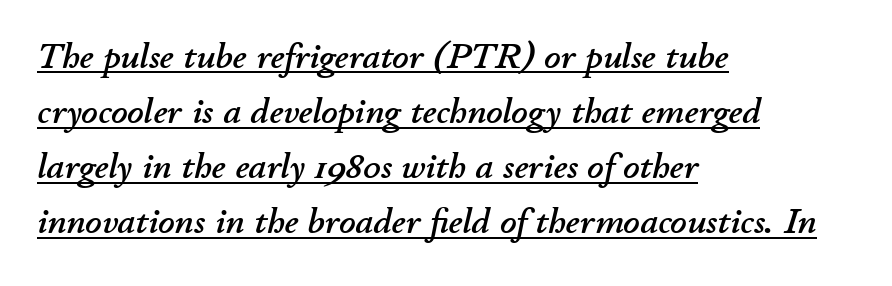
{"italic": "yes", "lean": "right", "slant_degrees": 11, "width": "normal", "stroke_contrast": "low", "x_height": "small", "monospaced": "no", "underline": "yes", "align": "left", "line_spacing": "normal", "line_spacing_ratio": 1.53, "letter_spacing": "normal", "letter_spacing_em": 0.0, "glyph_px": 36}
